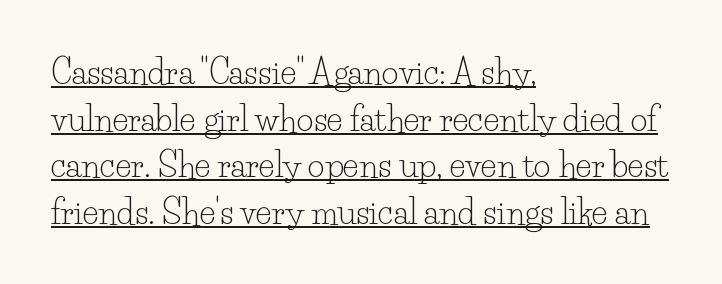
Q: Is the text bold? A: No.
Q: Is the text italic (slanted)? A: No, it is upright.
Q: Is the typeface a serif or a sans-serif typeface? A: Serif.
Q: Is the text underlined? A: Yes.
Q: How is the paragraph aligned? A: Left-aligned.
Q: Is the spacing between letters normal or unusually wide? A: Normal.
Q: Is the spacing between lines tight, normal or loose? A: Normal.
Q: Width (condensed, normal, or wide)? A: Normal.
Q: Stroke contrast? A: Low.
Q: x-height? A: Small.
Q: Monospaced? A: No.
